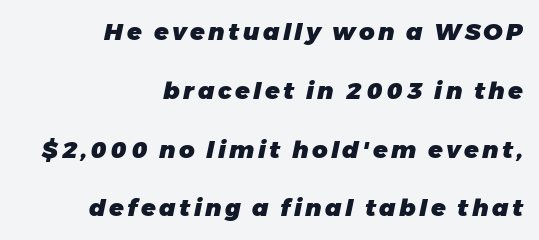
{"italic": "yes", "lean": "right", "slant_degrees": 11, "bold": "yes", "underline": "no", "align": "right", "line_spacing": "loose", "line_spacing_ratio": 2.45, "glyph_px": 24}
